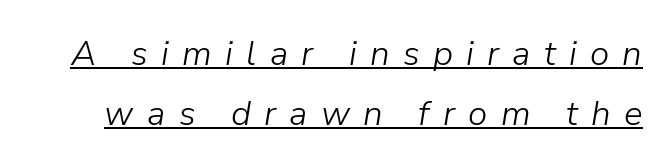
Compared with typical body copy, the letter spacing here is much looser. The cut favours lightness, reaching ordinary text weight at its darkest. Posture: slanted. Do the characters align in a grid? No, the font is proportional.
